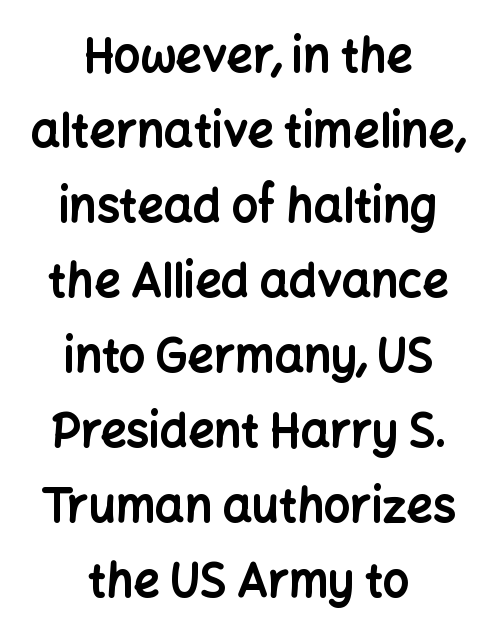
Weight: bold. A student would call this center alignment; a typographer would say set centered. Does the lettering tilt? It doesn't — this is upright. A normal amount of white space separates one row of letters from the next. Here the designer chose a conventional face with non-uniform glyph widths. Students, note that the glyphs here touch the page at normal intervals.
